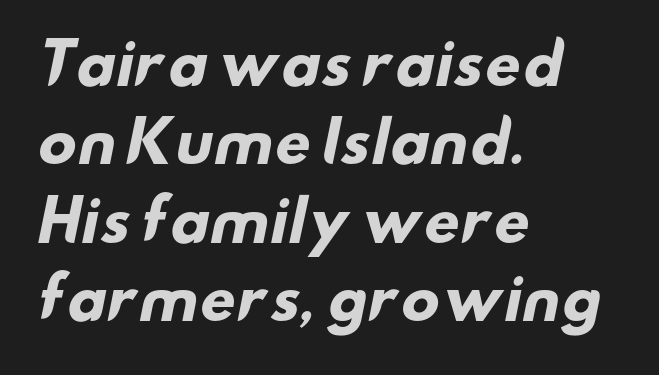
The image shows 56 px heavy, wide sans-serif type; set left-aligned, normal line spacing (1.4x), normal letter spacing, not underlined; low stroke contrast and a small x-height.
